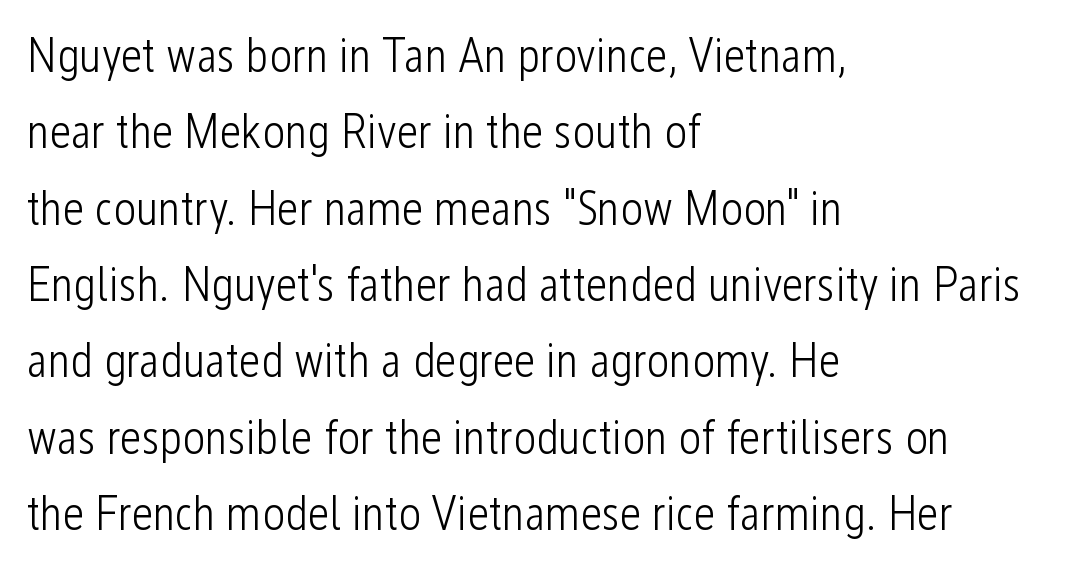
The zone under the glyphs is completely vacant. Caption: face not bold, strokes unweighted. This rendering employs a face without finishing strokes, i.e., a sans-serif. The leading is moderate, giving the passage an even texture. Line starts are locked; line ends wander. Proportional: the letters do not fall into vertical columns.
